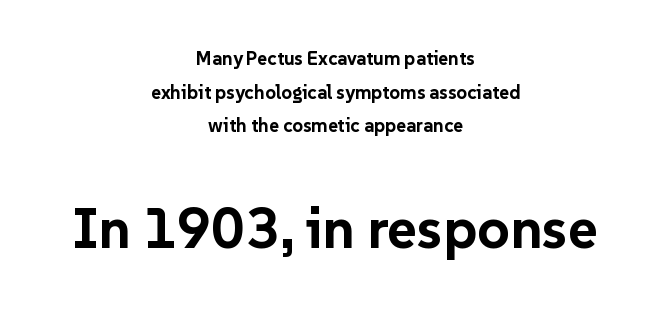
Q: Is the text bold? A: Yes.
Q: Is the text italic (slanted)? A: No, it is upright.
Q: Is the typeface a serif or a sans-serif typeface? A: Sans-serif.
Q: Is the text underlined? A: No.
Q: How is the paragraph aligned? A: Centered.
Q: Is the spacing between letters normal or unusually wide? A: Normal.
Q: Which block of text is set in a larger size, the first (top) or the second (bottom)? A: The second (bottom) one.
Q: Width (condensed, normal, or wide)? A: Normal.
Q: Stroke contrast? A: Low.
Q: x-height? A: Medium.
Q: Monospaced? A: No.
